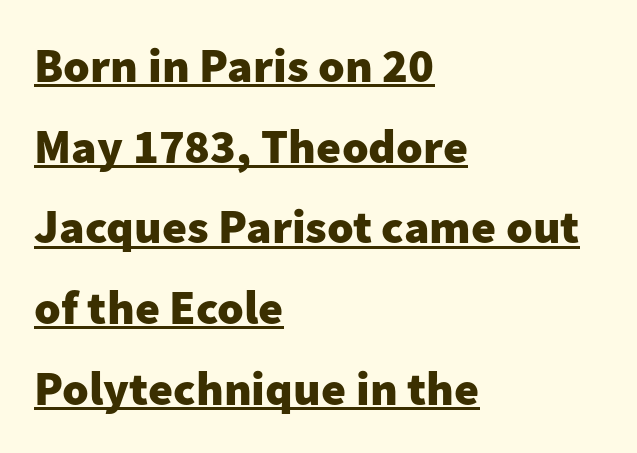
The image shows 48 px heavy sans-serif type, upright; set left-aligned, normal line spacing (1.68x), normal letter spacing, underlined; low stroke contrast and a medium x-height.
